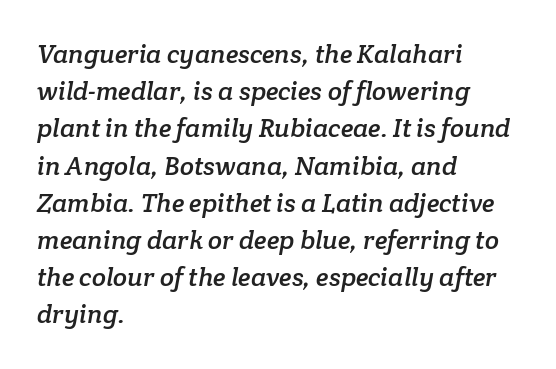
{"underline": "no", "align": "left", "line_spacing": "normal", "line_spacing_ratio": 1.43, "letter_spacing": "normal", "letter_spacing_em": 0.0, "glyph_px": 26}
